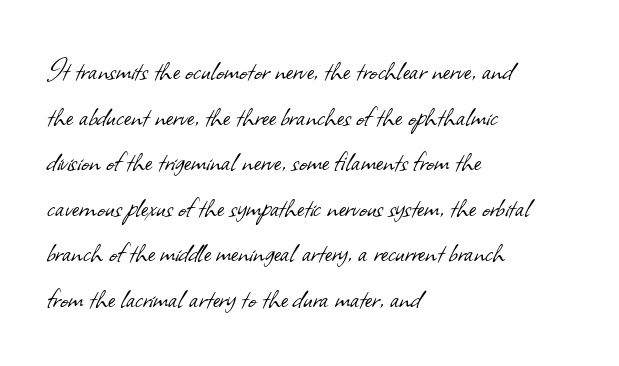
Q: Is the text bold? A: No.
Q: Is the typeface a serif or a sans-serif typeface? A: Sans-serif.
Q: Is the text underlined? A: No.
Q: How is the paragraph aligned? A: Left-aligned.
Q: Is the spacing between letters normal or unusually wide? A: Normal.
Q: Is the spacing between lines tight, normal or loose? A: Normal.
Q: Width (condensed, normal, or wide)? A: Normal.
Q: Stroke contrast? A: Low.
Q: x-height? A: Small.
Q: Monospaced? A: No.
